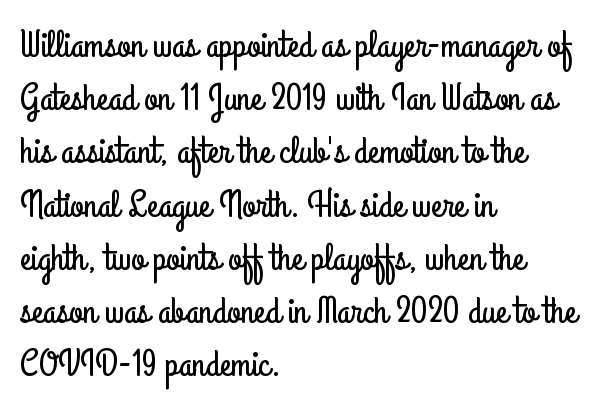
Q: Is the typeface a serif or a sans-serif typeface? A: Sans-serif.
Q: Is the text underlined? A: No.
Q: How is the paragraph aligned? A: Left-aligned.
Q: Is the spacing between letters normal or unusually wide? A: Normal.
Q: Is the spacing between lines tight, normal or loose? A: Normal.
Q: Width (condensed, normal, or wide)? A: Condensed.
Q: Stroke contrast? A: Low.
Q: x-height? A: Small.
Q: Monospaced? A: No.
